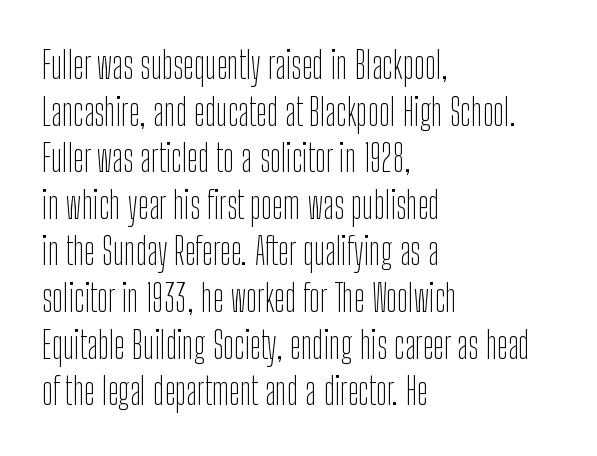
Q: Is the text bold? A: No.
Q: Is the text italic (slanted)? A: No, it is upright.
Q: Is the typeface a serif or a sans-serif typeface? A: Sans-serif.
Q: Is the text underlined? A: No.
Q: How is the paragraph aligned? A: Left-aligned.
Q: Is the spacing between letters normal or unusually wide? A: Normal.
Q: Is the spacing between lines tight, normal or loose? A: Normal.
Q: Width (condensed, normal, or wide)? A: Condensed.
Q: Stroke contrast? A: Low.
Q: x-height? A: Medium.
Q: Monospaced? A: No.
